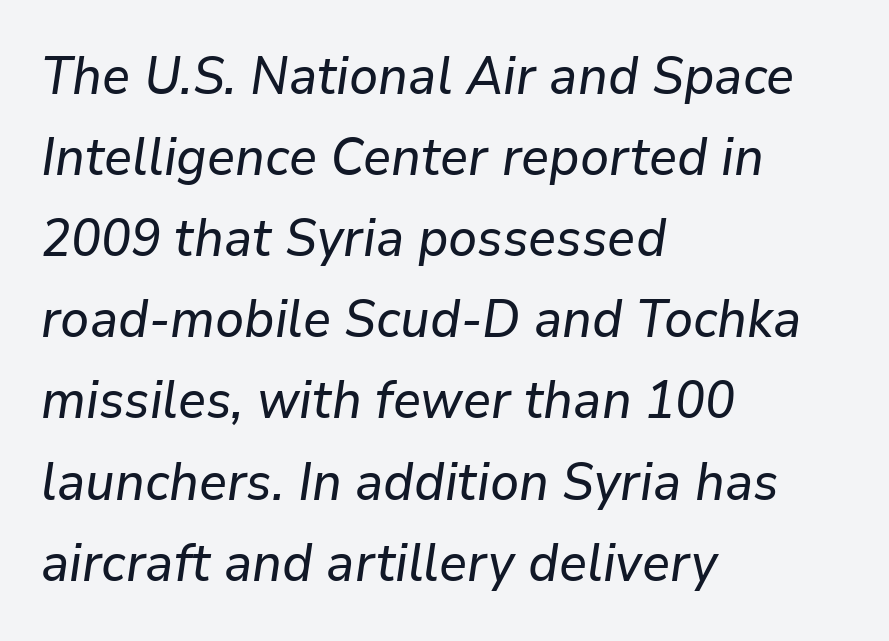
The image shows 52 px text type, italic (leaning right); set left-aligned, normal line spacing (1.56x), normal letter spacing, not underlined; low stroke contrast and a medium x-height.
